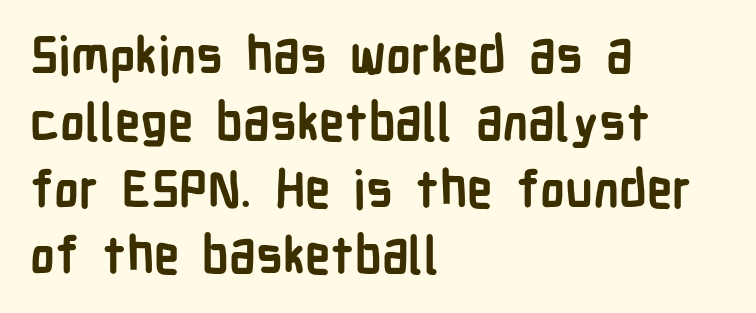
Q: Is the text bold? A: Yes.
Q: Is the text italic (slanted)? A: No, it is upright.
Q: Is the typeface a serif or a sans-serif typeface? A: Sans-serif.
Q: Is the text underlined? A: No.
Q: How is the paragraph aligned? A: Left-aligned.
Q: Is the spacing between letters normal or unusually wide? A: Normal.
Q: Is the spacing between lines tight, normal or loose? A: Normal.
Q: Width (condensed, normal, or wide)? A: Condensed.
Q: Stroke contrast? A: Low.
Q: x-height? A: Medium.
Q: Monospaced? A: No.
